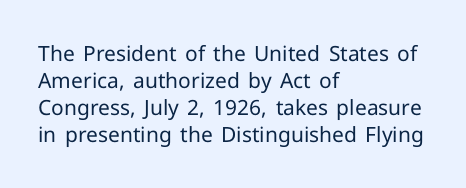
Q: Is the text bold? A: No.
Q: Is the text italic (slanted)? A: No, it is upright.
Q: Is the text underlined? A: No.
Q: How is the paragraph aligned? A: Left-aligned.
Q: Is the spacing between letters normal or unusually wide? A: Normal.
Q: Is the spacing between lines tight, normal or loose? A: Normal.
